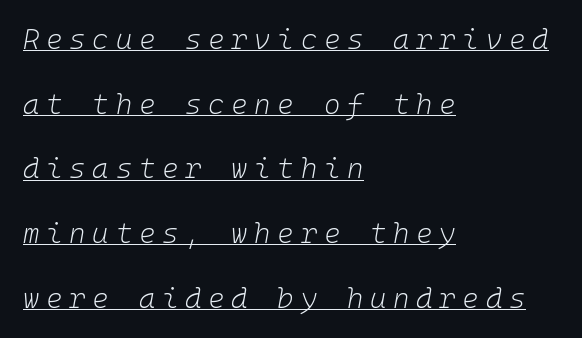
Observe the lean: these are italic letterforms. All the whitespace from short lines collects on the right. Letter spacing: wide. Baseline-to-baseline distance is far greater than the letter height.
